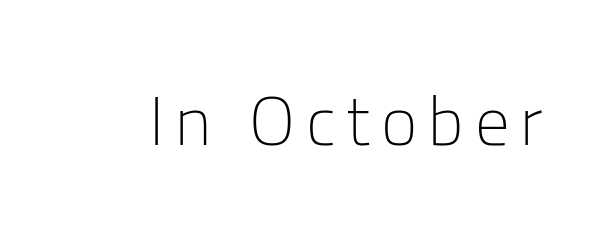
{"serif": "no", "italic": "no", "bold": "no", "weight": "light", "width": "normal", "stroke_contrast": "low", "x_height": "medium", "monospaced": "no", "underline": "no", "glyph_px": 69}
